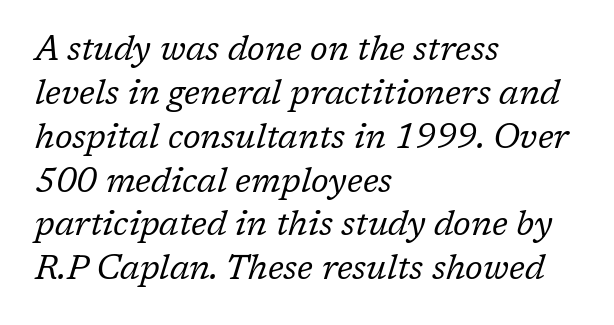
The image shows 34 px regular-weight serif type, italic (leaning right); set left-aligned, normal line spacing (1.29x), normal letter spacing, not underlined; low stroke contrast and a medium x-height.
